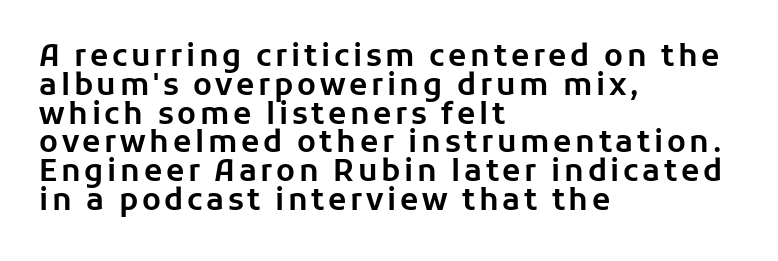
Decoration check: the copy has no underline. Baseline-to-baseline distance is barely more than the letter height. Typeset ragged right — the left edge is the straight one. Each letter's strokes conclude bluntly, with no projecting serifs.
